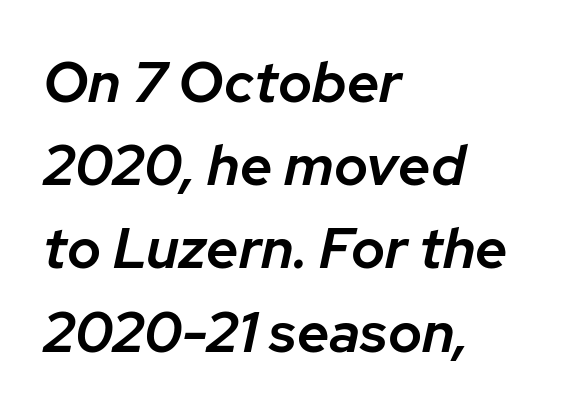
The image shows 57 px semibold type, italic (leaning right); set left-aligned, normal line spacing (1.46x), normal letter spacing, not underlined; low stroke contrast and a medium x-height.
